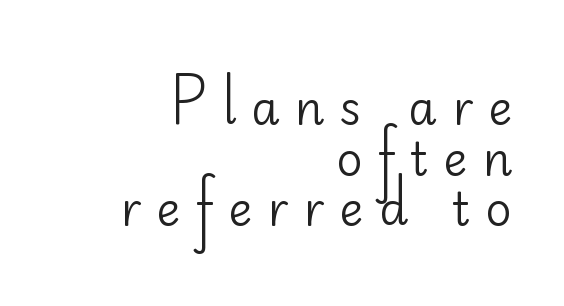
The image shows 46 px regular-weight sans-serif type, upright; set right-aligned, tight line spacing (1.1x), unusually wide letter spacing (+0.33 em), not underlined; low stroke contrast and a small x-height.
